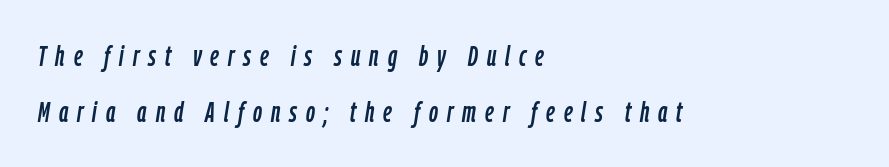
The compositor pushed each line to the left boundary. The space beneath each line is pristine and unruled. These lines are rendered in a variable-pitch font. Leading is clearly above the norm, producing a sparse column. The axis of the letterforms is tilted away from vertical. Does extra space separate the letters? Yes, quite a lot of it.
